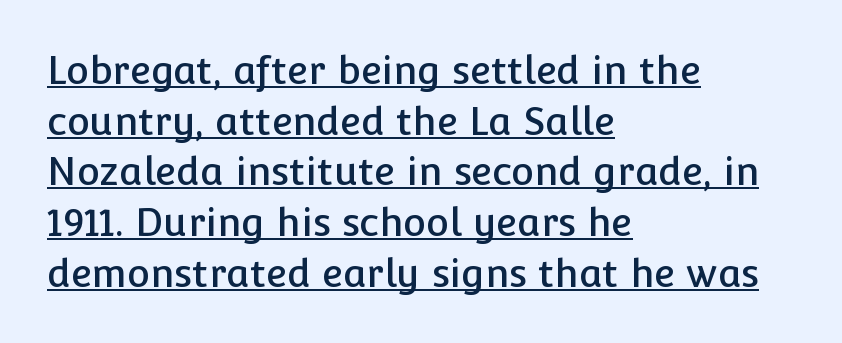
{"serif": "no", "italic": "no", "width": "normal", "stroke_contrast": "low", "x_height": "medium", "monospaced": "no", "underline": "yes", "align": "left", "line_spacing": "normal", "line_spacing_ratio": 1.3, "letter_spacing": "normal", "letter_spacing_em": 0.0, "glyph_px": 39}
